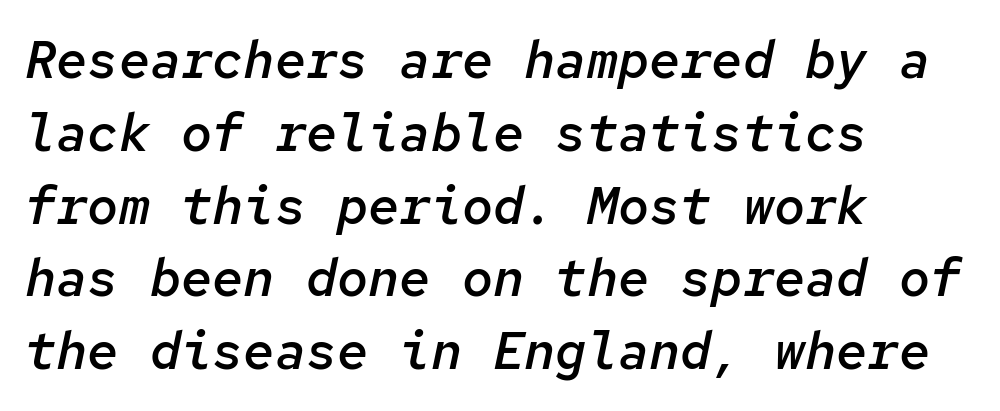
Q: Is the text bold? A: Semi-bold.
Q: Is the text italic (slanted)? A: Yes, it leans right by about 12 degrees.
Q: Is the text underlined? A: No.
Q: How is the paragraph aligned? A: Left-aligned.
Q: Is the spacing between letters normal or unusually wide? A: Normal.
Q: Is the spacing between lines tight, normal or loose? A: Normal.
Q: Width (condensed, normal, or wide)? A: Normal.
Q: Stroke contrast? A: Low.
Q: x-height? A: Medium.
Q: Monospaced? A: Yes.
